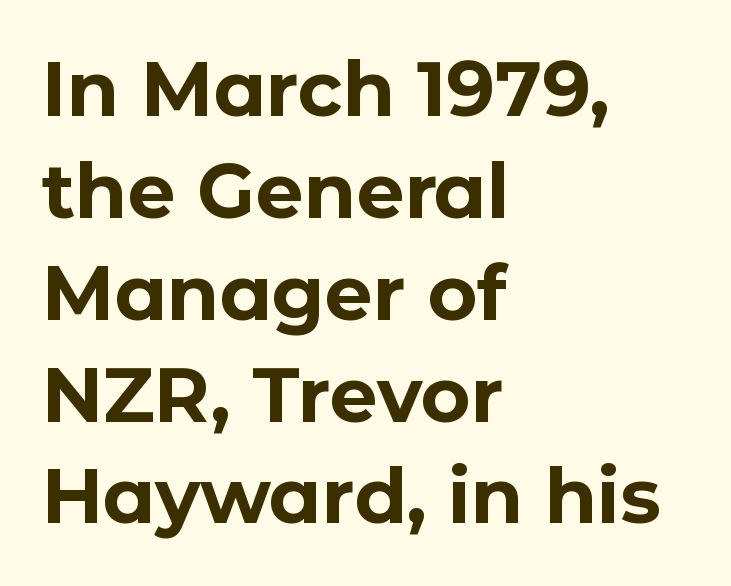
The lines in this sample share a left origin and differ only in where they stop. Is this a sans? Yes — the strokes have no serifs. These words are printed bold, with thick strokes throughout. The passage shown is typed in a proportional face where columns would drift. The zone under the glyphs is completely vacant. Interline gaps are of average width in this sample.
